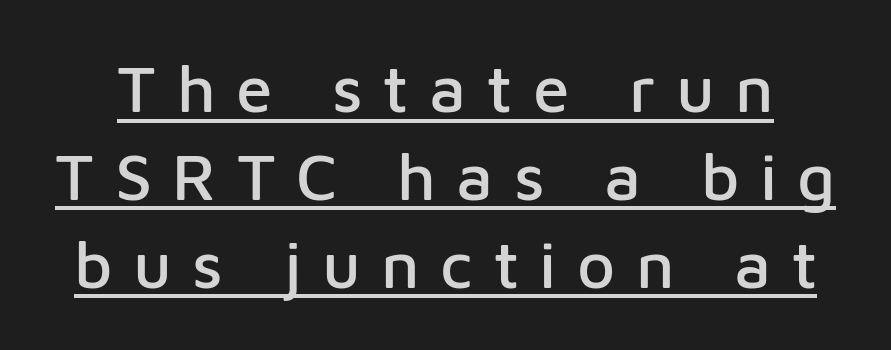
Q: Is the text italic (slanted)? A: No, it is upright.
Q: Is the typeface a serif or a sans-serif typeface? A: Sans-serif.
Q: Is the text underlined? A: Yes.
Q: Is the spacing between letters normal or unusually wide? A: Unusually wide.
Q: Is the spacing between lines tight, normal or loose? A: Normal.
Q: Width (condensed, normal, or wide)? A: Normal.
Q: Stroke contrast? A: Low.
Q: x-height? A: Medium.
Q: Monospaced? A: No.
